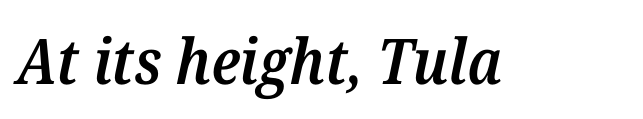
{"serif": "yes", "italic": "yes", "lean": "right", "slant_degrees": 12, "bold": "semi", "weight": "semibold", "width": "normal", "stroke_contrast": "medium", "x_height": "medium", "monospaced": "no", "underline": "no", "letter_spacing": "normal", "letter_spacing_em": 0.0, "glyph_px": 63}
